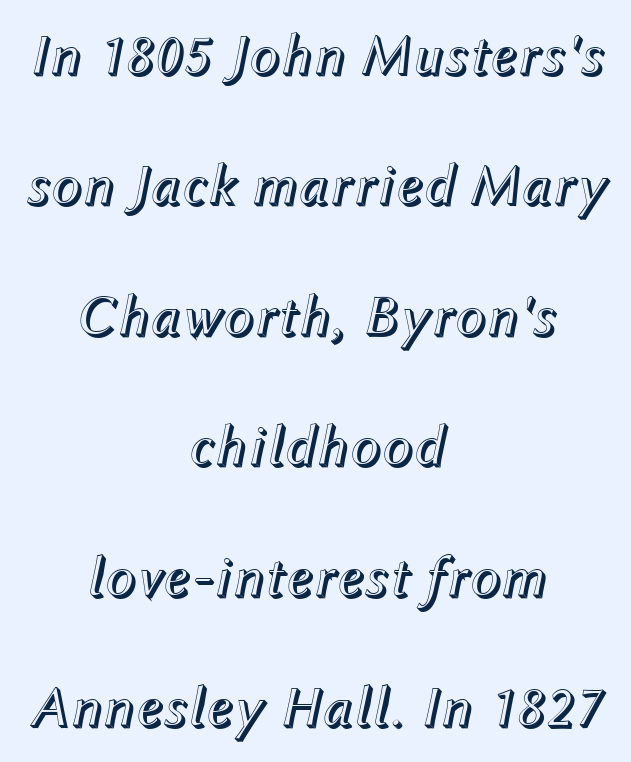
The rendering positions every line midway between the sides. Does the lettering tilt? It does — this is italic. Proportional: the letters do not fall into vertical columns. Letter spacing: default.
